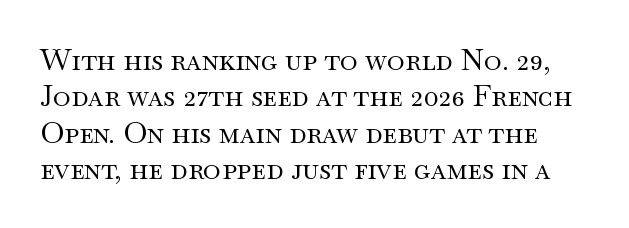
{"serif": "yes", "italic": "no", "bold": "no", "weight": "regular", "width": "wide", "stroke_contrast": "medium", "x_height": "small", "monospaced": "no", "underline": "no", "line_spacing_ratio": 1.21, "letter_spacing": "normal", "letter_spacing_em": 0.0, "glyph_px": 30}
